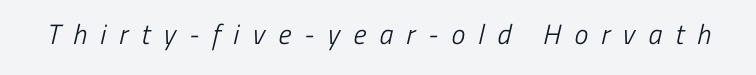
Q: Is the text bold? A: No.
Q: Is the typeface a serif or a sans-serif typeface? A: Sans-serif.
Q: Is the text underlined? A: No.
Q: Is the spacing between letters normal or unusually wide? A: Unusually wide.
Q: Width (condensed, normal, or wide)? A: Condensed.
Q: Stroke contrast? A: Low.
Q: x-height? A: Medium.
Q: Monospaced? A: No.
